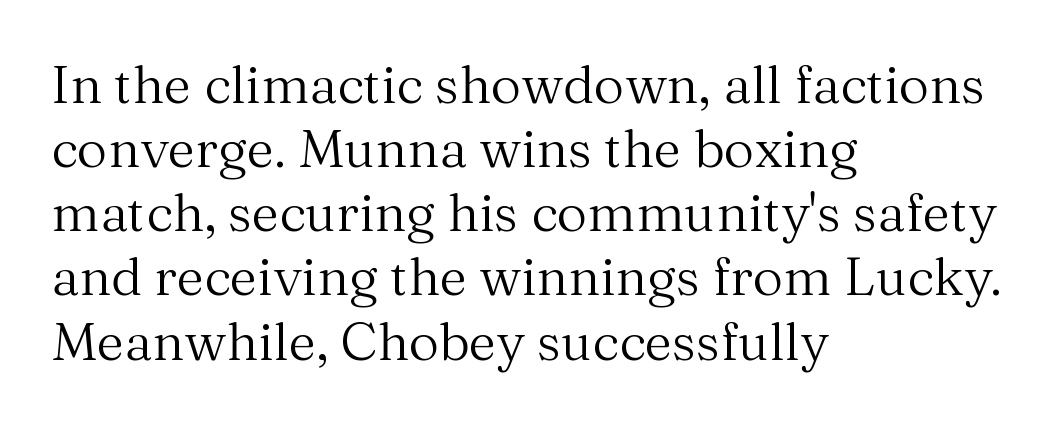
The font is comparable to plain body text, perhaps lighter. The designer went with a serif here, giving each stem small feet. Varying glyph widths throughout — classic text-font behaviour. No word sits above an underline.
